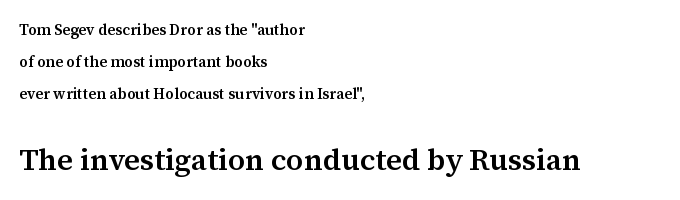
Q: Is the text bold? A: Semi-bold.
Q: Is the text italic (slanted)? A: No, it is upright.
Q: Is the typeface a serif or a sans-serif typeface? A: Serif.
Q: Is the text underlined? A: No.
Q: How is the paragraph aligned? A: Left-aligned.
Q: Is the spacing between letters normal or unusually wide? A: Normal.
Q: Is the spacing between lines tight, normal or loose? A: Loose.
Q: Which block of text is set in a larger size, the first (top) or the second (bottom)? A: The second (bottom) one.
Q: Width (condensed, normal, or wide)? A: Normal.
Q: Stroke contrast? A: Medium.
Q: x-height? A: Medium.
Q: Monospaced? A: No.
